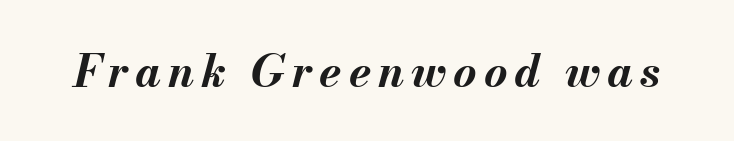
The image shows 45 px bold type, italic (leaning right); set not underlined; medium stroke contrast and a small x-height.
